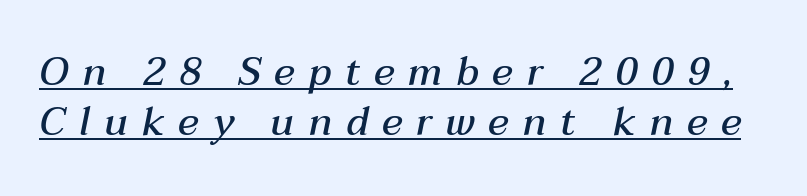
Q: Is the text bold? A: Semi-bold.
Q: Is the text italic (slanted)? A: Yes, it leans right by about 12 degrees.
Q: Is the text underlined? A: Yes.
Q: Is the spacing between letters normal or unusually wide? A: Unusually wide.
Q: Is the spacing between lines tight, normal or loose? A: Normal.
Q: Width (condensed, normal, or wide)? A: Normal.
Q: Stroke contrast? A: Medium.
Q: x-height? A: Medium.
Q: Monospaced? A: No.
